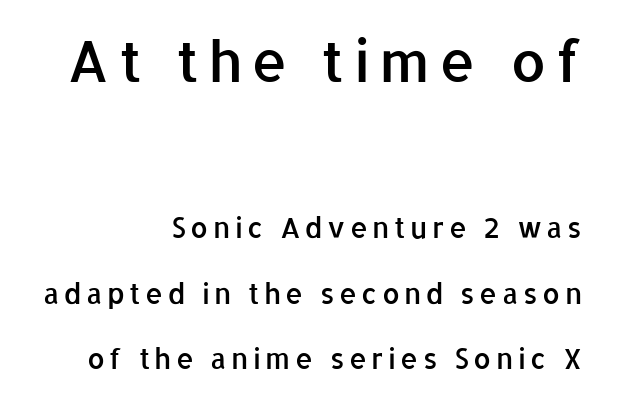
{"serif": "no", "italic": "no", "bold": "semi", "weight": "semibold", "width": "normal", "stroke_contrast": "low", "x_height": "medium", "monospaced": "no", "underline": "no", "align": "right", "line_spacing": "loose", "line_spacing_ratio": 2.33, "larger_block": "first", "size_ratio": 2.04, "glyph_px": 57}
